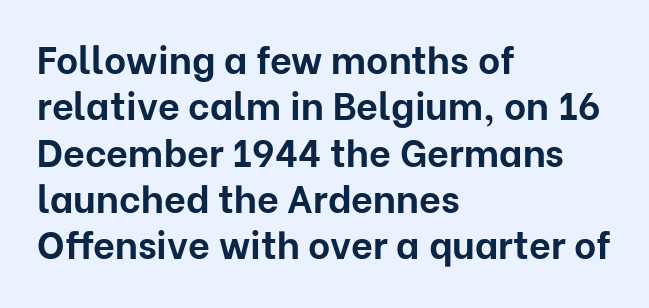
Q: Is the text bold? A: Yes.
Q: Is the text italic (slanted)? A: No, it is upright.
Q: Is the typeface a serif or a sans-serif typeface? A: Sans-serif.
Q: Is the text underlined? A: No.
Q: How is the paragraph aligned? A: Left-aligned.
Q: Is the spacing between letters normal or unusually wide? A: Normal.
Q: Width (condensed, normal, or wide)? A: Normal.
Q: Stroke contrast? A: Low.
Q: x-height? A: Medium.
Q: Monospaced? A: No.
